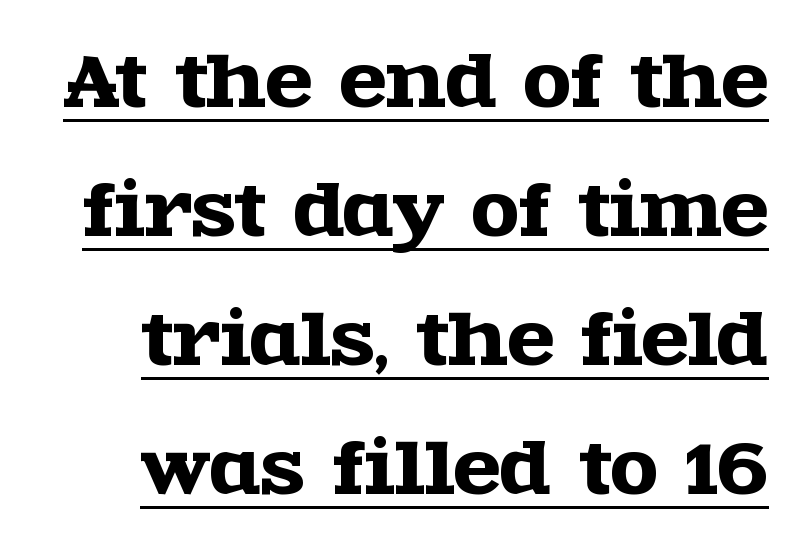
Character widths vary here, with narrow letters taking less room than wide ones. Honestly, the underline is the first thing you notice here. The lettering holds an erect, upright posture throughout. I'd call this a serif setting — the letters wear small feet. A typesetter would call this zero additional tracking.
